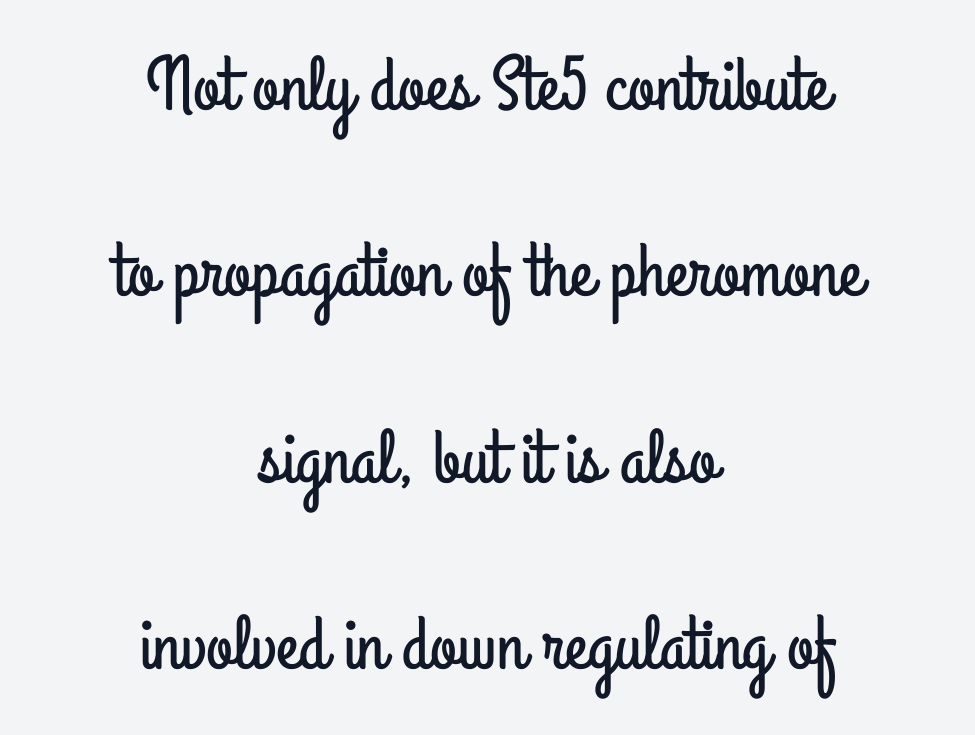
Q: Is the text italic (slanted)? A: No, it is upright.
Q: Is the typeface a serif or a sans-serif typeface? A: Sans-serif.
Q: Is the text underlined? A: No.
Q: How is the paragraph aligned? A: Centered.
Q: Is the spacing between letters normal or unusually wide? A: Normal.
Q: Is the spacing between lines tight, normal or loose? A: Loose.
Q: Width (condensed, normal, or wide)? A: Condensed.
Q: Stroke contrast? A: Low.
Q: x-height? A: Small.
Q: Monospaced? A: No.
